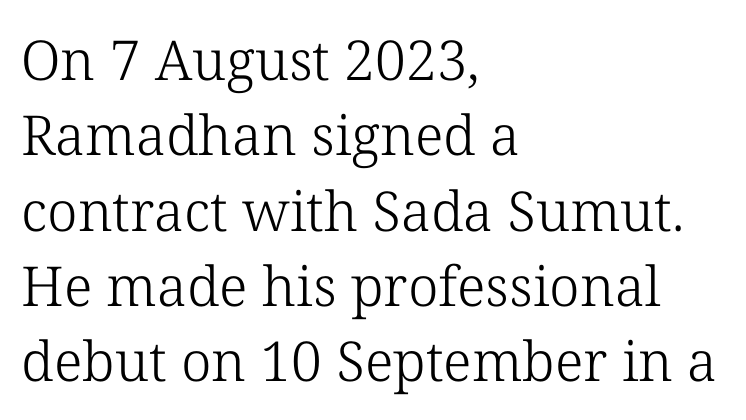
Q: Is the text bold? A: No.
Q: Is the text italic (slanted)? A: No, it is upright.
Q: Is the typeface a serif or a sans-serif typeface? A: Serif.
Q: Is the text underlined? A: No.
Q: How is the paragraph aligned? A: Left-aligned.
Q: Is the spacing between letters normal or unusually wide? A: Normal.
Q: Is the spacing between lines tight, normal or loose? A: Normal.
Q: Width (condensed, normal, or wide)? A: Normal.
Q: Stroke contrast? A: Low.
Q: x-height? A: Medium.
Q: Monospaced? A: No.
